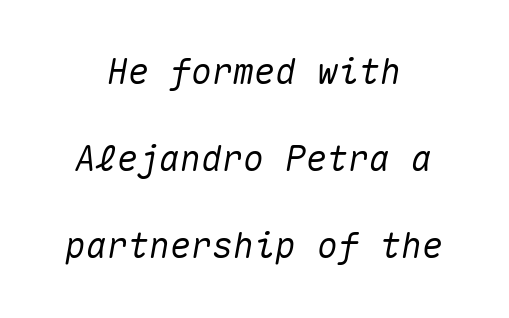
Check the space under the baseline: it is left empty. Tracking value appears to be zero — textbook default spacing. Is the type slanted? Yes — the strokes lean at a clear angle. Regarding leading, the lines here are spaced well apart. Compared with a flush-left layout, this one balances lines on the center instead.
